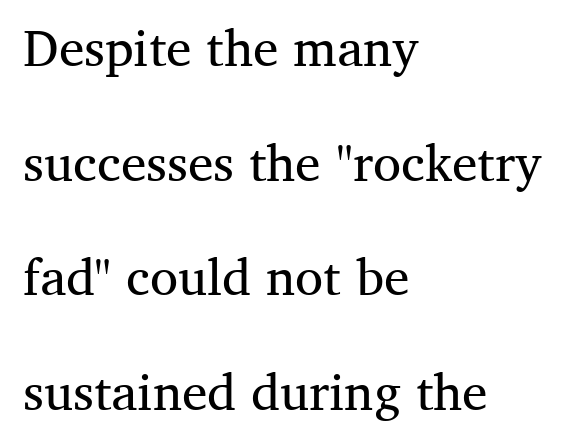
The image shows 51 px regular-weight serif type, upright; set left-aligned, loose line spacing (2.25x), normal letter spacing, not underlined; medium stroke contrast and a medium x-height.
